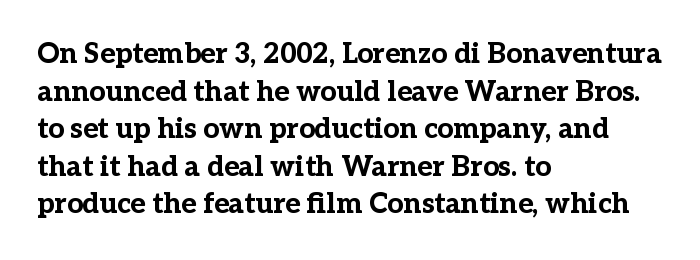
The image shows 28 px bold serif type, upright; set left-aligned, normal line spacing (1.34x), normal letter spacing, not underlined; low stroke contrast and a medium x-height.
